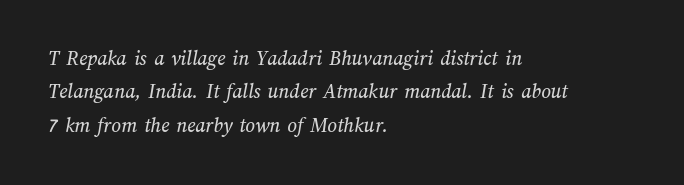
{"underline": "no", "align": "left", "line_spacing": "normal", "line_spacing_ratio": 1.59, "letter_spacing": "normal", "letter_spacing_em": 0.0, "glyph_px": 21}
